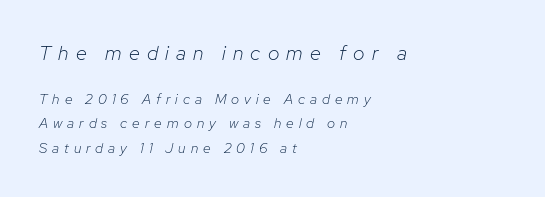
{"italic": "yes", "lean": "right", "slant_degrees": 12, "bold": "no", "underline": "no", "align": "left", "line_spacing_ratio": 1.72, "letter_spacing": "wide", "letter_spacing_em": 0.36, "larger_block": "first", "size_ratio": 1.43, "glyph_px": 20}
